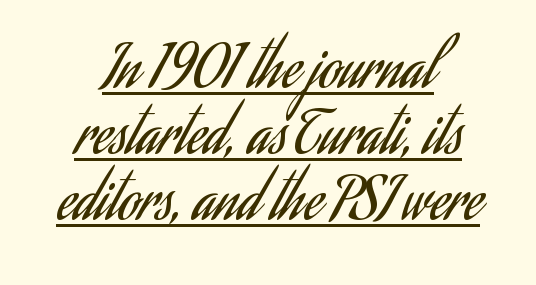
{"serif": "no", "bold": "no", "weight": "regular", "width": "condensed", "stroke_contrast": "low", "x_height": "small", "monospaced": "no", "underline": "yes", "align": "center", "line_spacing": "tight", "line_spacing_ratio": 1.12, "letter_spacing": "normal", "letter_spacing_em": 0.0, "glyph_px": 59}
